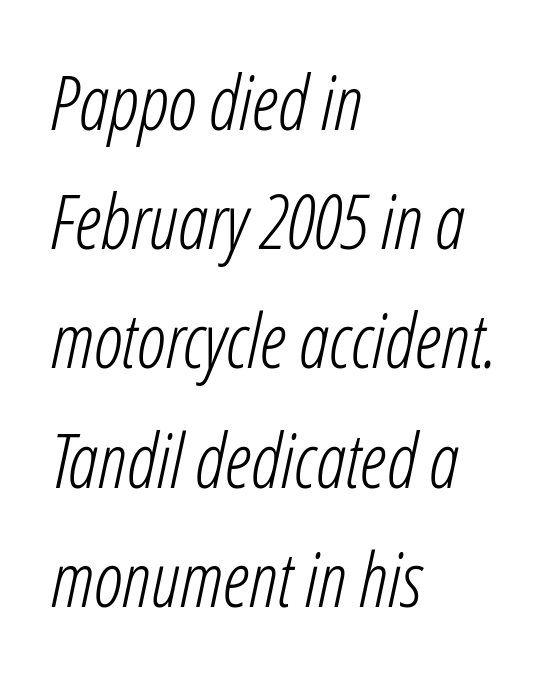
{"italic": "yes", "lean": "right", "slant_degrees": 12, "bold": "no", "weight": "light", "width": "condensed", "stroke_contrast": "low", "x_height": "medium", "monospaced": "no", "underline": "no", "align": "left", "line_spacing": "normal", "line_spacing_ratio": 1.59, "letter_spacing": "normal", "letter_spacing_em": 0.0, "glyph_px": 75}
